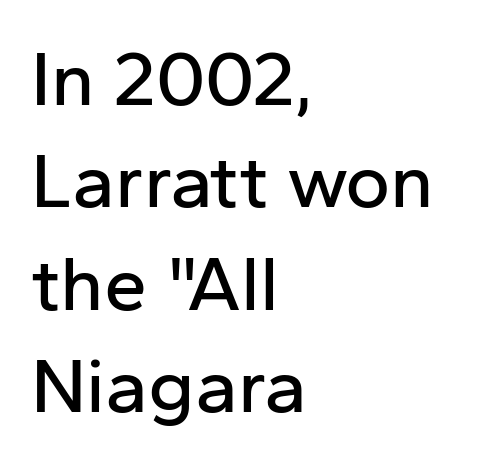
The image shows 77 px sans-serif type, upright; set left-aligned, normal line spacing (1.33x), normal letter spacing, not underlined; low stroke contrast and a medium x-height.
